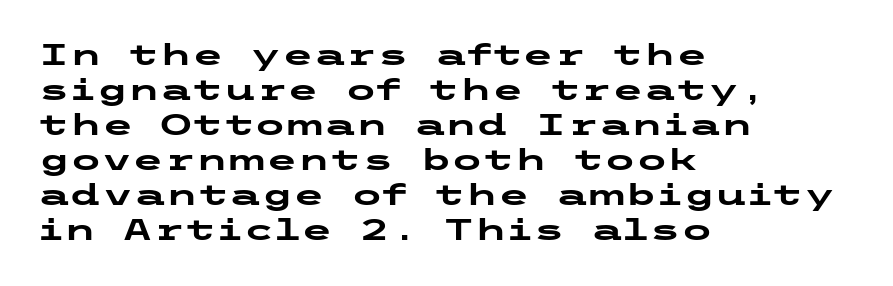
Line starts are locked; line ends wander. Decoration check: the copy has no underline. Every stem runs plumb, perpendicular to the baseline. Compared with an ordinary text face, these strokes are far heavier — a full bold. Is the letter spacing exaggerated? No — it looks like the ordinary default.
